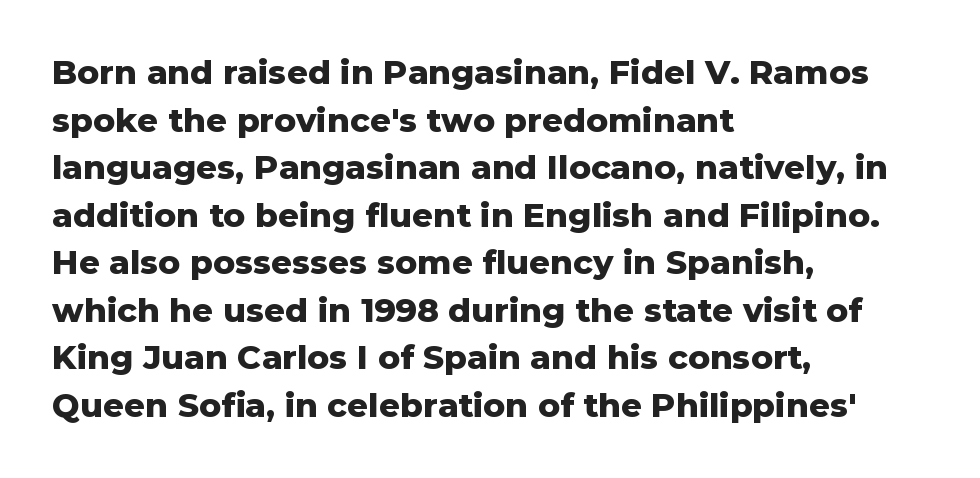
The image shows 33 px heavy sans-serif type, upright; set left-aligned, normal line spacing (1.44x), normal letter spacing, not underlined; low stroke contrast and a medium x-height.
